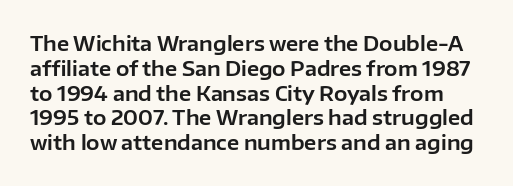
Q: Is the text italic (slanted)? A: No, it is upright.
Q: Is the text underlined? A: No.
Q: Is the spacing between letters normal or unusually wide? A: Normal.
